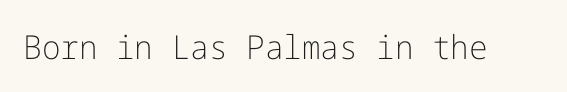
Q: Is the text bold? A: No.
Q: Is the text italic (slanted)? A: No, it is upright.
Q: Is the typeface a serif or a sans-serif typeface? A: Sans-serif.
Q: Is the text underlined? A: No.
Q: Is the spacing between letters normal or unusually wide? A: Normal.
Q: Width (condensed, normal, or wide)? A: Normal.
Q: Stroke contrast? A: Low.
Q: x-height? A: Medium.
